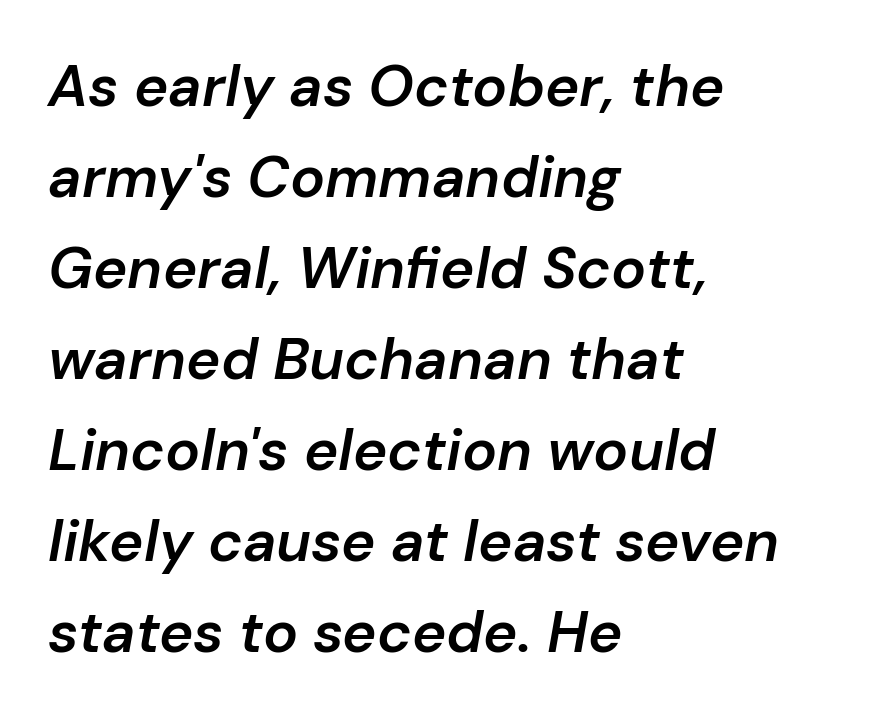
Honestly, the letter spacing is just normal — you wouldn't notice it. What's the leading like? Ordinary, nothing unusual. Typographic density is moderately raised because the face is semibold. The space beneath each line is pristine and unruled.
